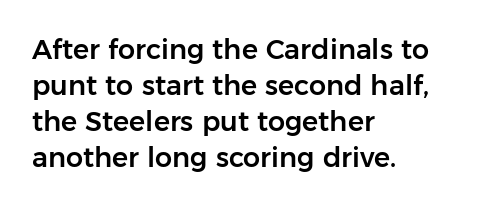
{"italic": "no", "underline": "no", "align": "left", "line_spacing": "normal", "line_spacing_ratio": 1.33, "letter_spacing": "normal", "letter_spacing_em": 0.0, "glyph_px": 27}
